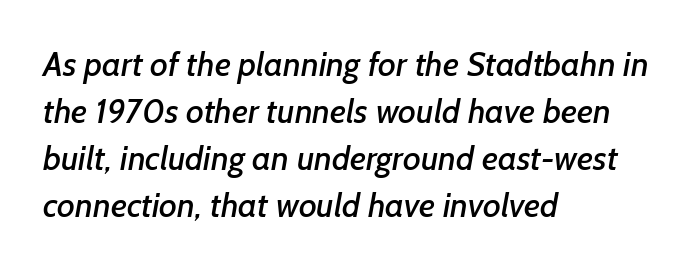
The image shows 34 px sans-serif type; set left-aligned, normal line spacing (1.38x), normal letter spacing, not underlined; low stroke contrast and a medium x-height.
